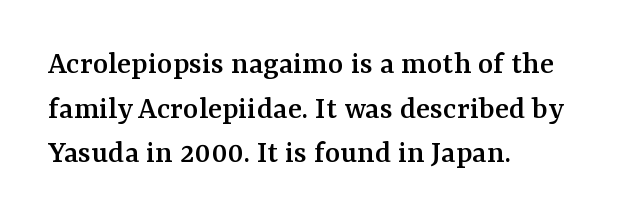
The paragraph shown leans on its left margin. Clear beneath every line of the passage. Letter spacing: default. These lines are composed in type with serifs. The face used here is proportionally spaced, like ordinary book or web type. The designer left line spacing at the default.
